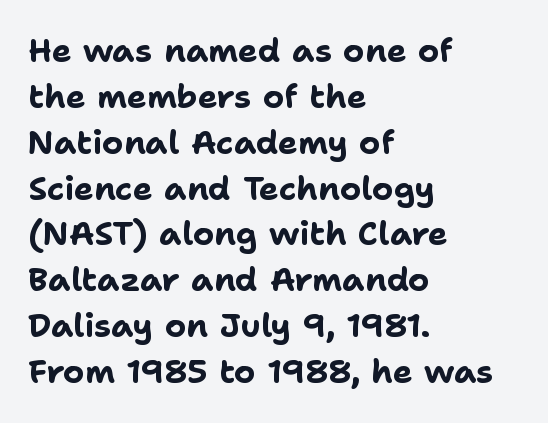
How heavy is the stroke? Heavy — this is a bold. Plain, unruled lines of type. Short note: letters normally spaced. Ascenders rise straight up at ninety degrees. Alignment: flush left. One glance says typical: line gaps are just what's usual.
